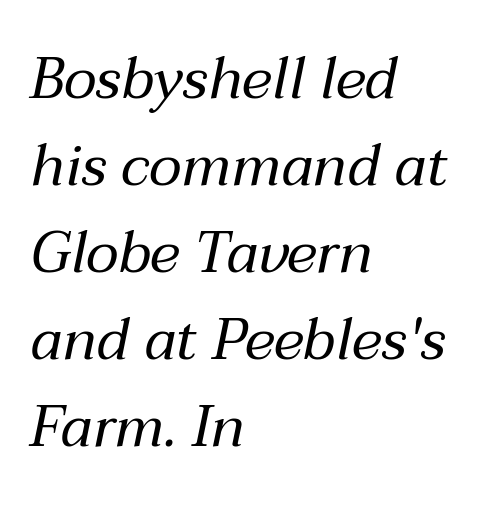
If you measured baseline to baseline, you'd find a middling distance. Leftover space on each line is placed entirely after the last word. Is the type slanted? Yes — the strokes lean at a clear angle. You could not count columns in this text — the font is proportionally spaced.
